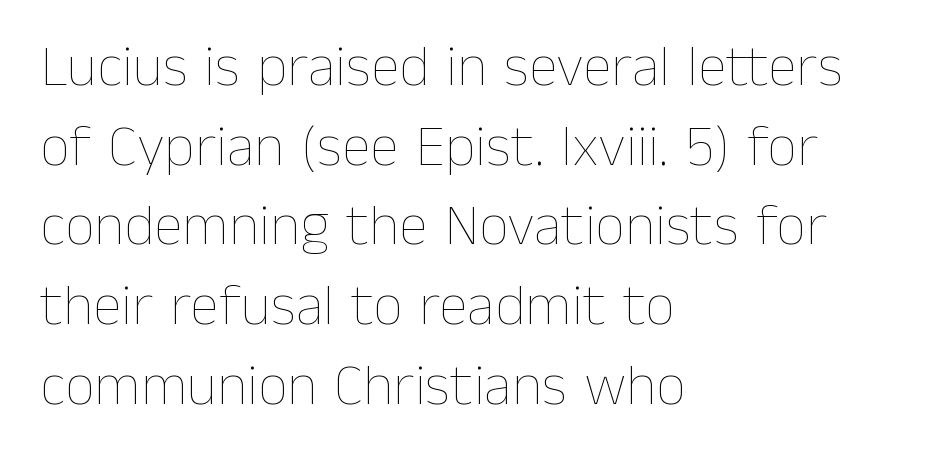
Is the block centered? No — it sits flush against the left margin. Ordinary non-slanted type is in use. The strokes carry an ordinary text weight at most. The space directly below the letters is spotless. The gaps between neighbouring characters are ordinary and unremarkable. The vertical gap from one line to the next is medium.
